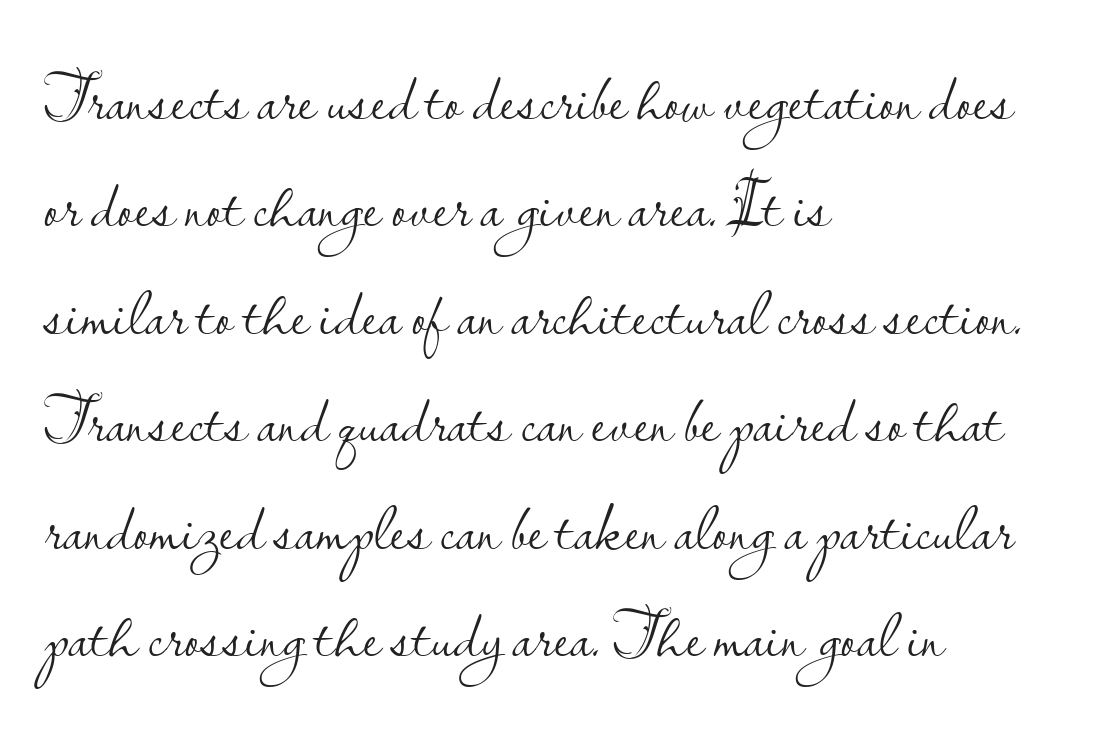
The image shows 68 px light sans-serif type; set left-aligned, normal line spacing (1.58x), normal letter spacing, not underlined; low stroke contrast and a small x-height.
